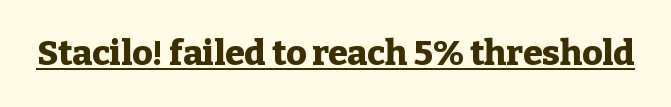
Q: Is the text bold? A: Yes.
Q: Is the text italic (slanted)? A: No, it is upright.
Q: Is the typeface a serif or a sans-serif typeface? A: Serif.
Q: Is the text underlined? A: Yes.
Q: Is the spacing between letters normal or unusually wide? A: Normal.
Q: Width (condensed, normal, or wide)? A: Normal.
Q: Stroke contrast? A: Low.
Q: x-height? A: Medium.
Q: Monospaced? A: No.
